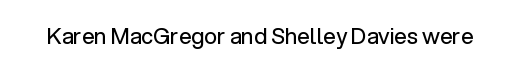
Q: Is the text bold? A: No.
Q: Is the text italic (slanted)? A: No, it is upright.
Q: Is the text underlined? A: No.
Q: Is the spacing between letters normal or unusually wide? A: Normal.
